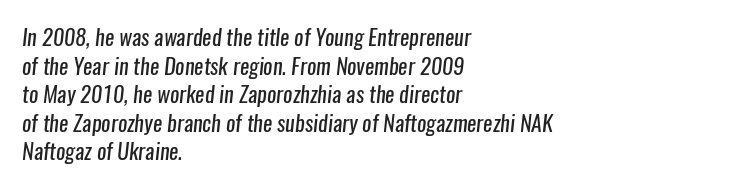
Q: Is the text bold? A: No.
Q: Is the text underlined? A: No.
Q: How is the paragraph aligned? A: Left-aligned.
Q: Is the spacing between letters normal or unusually wide? A: Normal.
Q: Is the spacing between lines tight, normal or loose? A: Normal.
